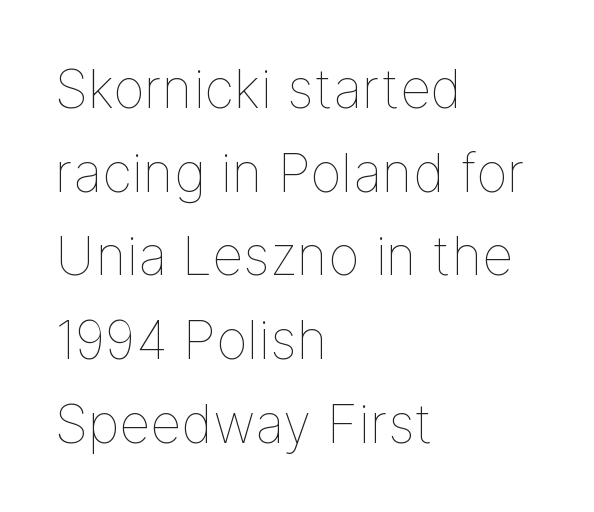
The image shows 54 px thin type, upright; set left-aligned, normal line spacing (1.55x), normal letter spacing, not underlined; low stroke contrast and a medium x-height.
